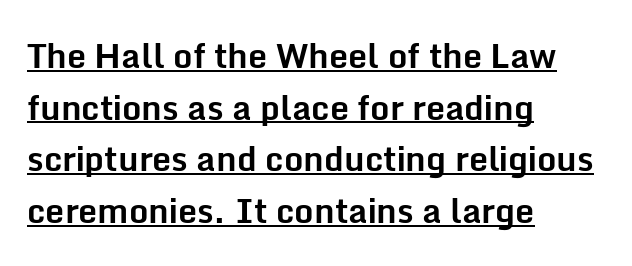
The image shows 34 px bold sans-serif type, upright; set left-aligned, normal line spacing (1.52x), normal letter spacing, underlined; low stroke contrast and a medium x-height.
